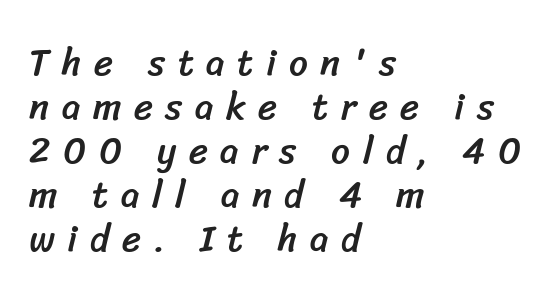
Q: Is the typeface a serif or a sans-serif typeface? A: Sans-serif.
Q: Is the text underlined? A: No.
Q: How is the paragraph aligned? A: Left-aligned.
Q: Is the spacing between letters normal or unusually wide? A: Unusually wide.
Q: Width (condensed, normal, or wide)? A: Normal.
Q: Stroke contrast? A: Low.
Q: x-height? A: Medium.
Q: Monospaced? A: No.
